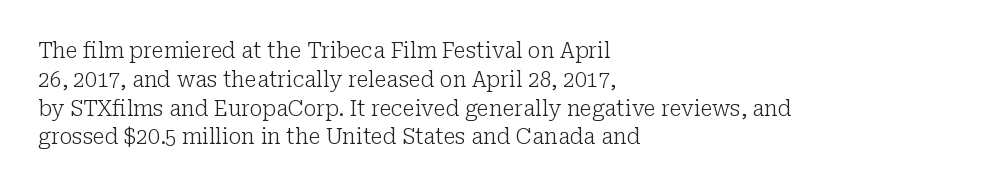
{"italic": "no", "bold": "no", "underline": "no", "align": "left", "line_spacing": "normal", "line_spacing_ratio": 1.37, "letter_spacing": "normal", "letter_spacing_em": 0.0, "glyph_px": 21}
